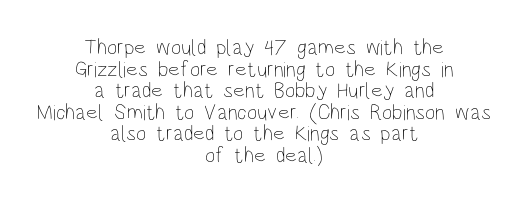
Q: Is the text bold? A: No.
Q: Is the text italic (slanted)? A: No, it is upright.
Q: Is the text underlined? A: No.
Q: How is the paragraph aligned? A: Centered.
Q: Is the spacing between letters normal or unusually wide? A: Normal.
Q: Is the spacing between lines tight, normal or loose? A: Tight.
